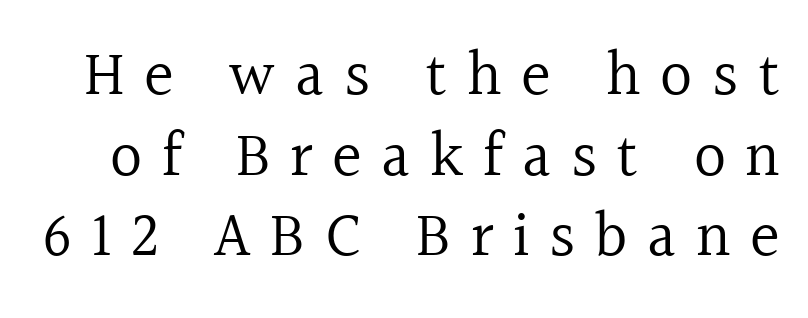
{"serif": "yes", "italic": "no", "bold": "no", "weight": "regular", "width": "normal", "x_height": "medium", "monospaced": "no", "underline": "no", "line_spacing": "normal", "line_spacing_ratio": 1.28, "letter_spacing": "wide", "letter_spacing_em": 0.31, "glyph_px": 63}
